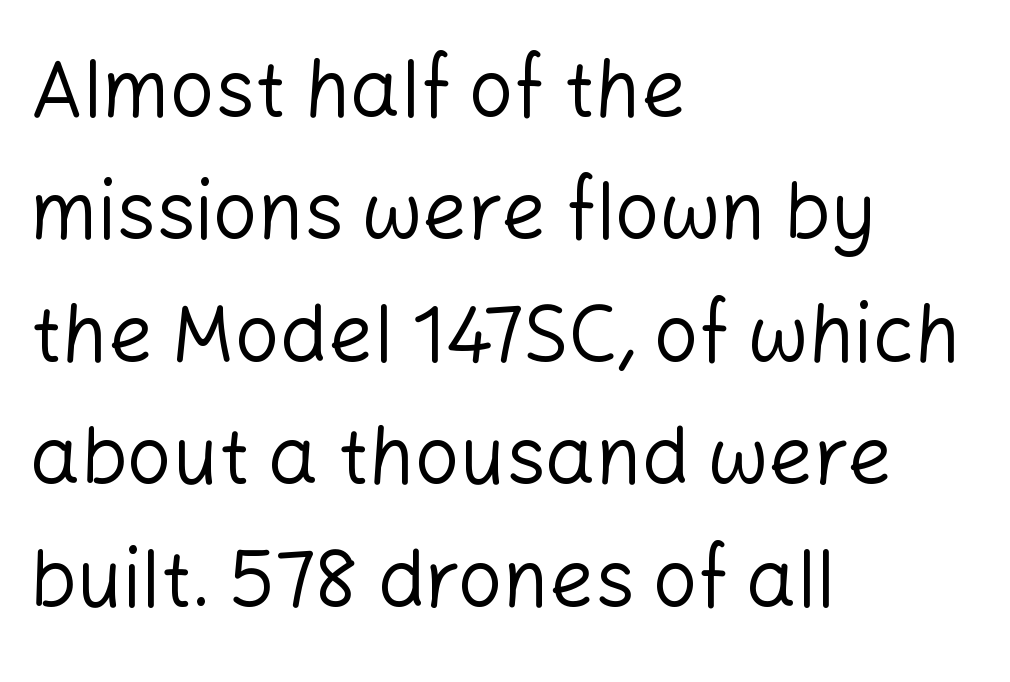
Q: Is the text bold? A: No.
Q: Is the text italic (slanted)? A: No, it is upright.
Q: Is the typeface a serif or a sans-serif typeface? A: Sans-serif.
Q: Is the text underlined? A: No.
Q: How is the paragraph aligned? A: Left-aligned.
Q: Is the spacing between letters normal or unusually wide? A: Normal.
Q: Is the spacing between lines tight, normal or loose? A: Normal.
Q: Width (condensed, normal, or wide)? A: Normal.
Q: Stroke contrast? A: Low.
Q: x-height? A: Medium.
Q: Monospaced? A: No.
